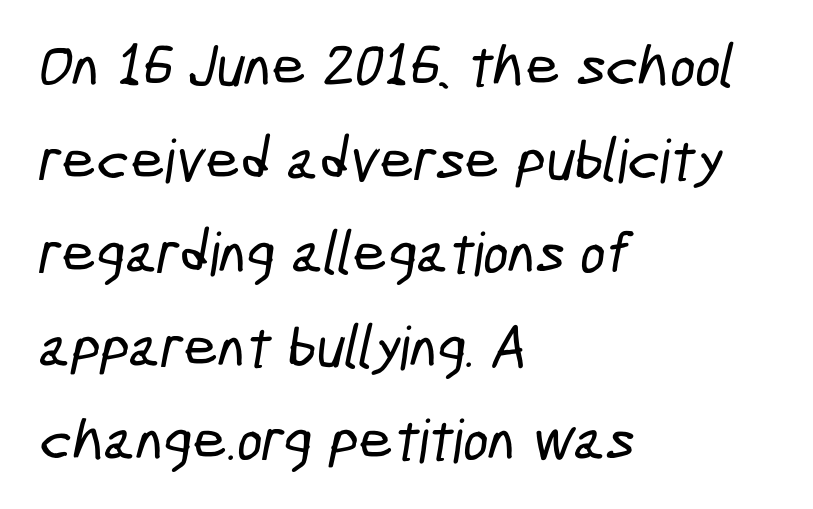
Q: Is the typeface a serif or a sans-serif typeface? A: Sans-serif.
Q: Is the text underlined? A: No.
Q: How is the paragraph aligned? A: Left-aligned.
Q: Is the spacing between letters normal or unusually wide? A: Normal.
Q: Is the spacing between lines tight, normal or loose? A: Normal.
Q: Width (condensed, normal, or wide)? A: Condensed.
Q: Stroke contrast? A: Low.
Q: x-height? A: Medium.
Q: Monospaced? A: No.
